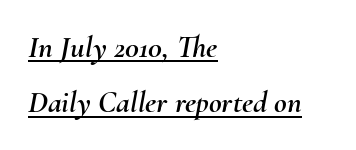
{"italic": "yes", "lean": "right", "slant_degrees": 10, "width": "normal", "stroke_contrast": "medium", "x_height": "small", "monospaced": "no", "underline": "yes", "align": "left", "line_spacing_ratio": 1.79, "letter_spacing": "normal", "letter_spacing_em": 0.0, "glyph_px": 31}
